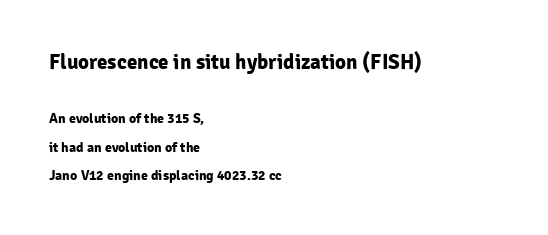
Q: Is the text bold? A: Yes.
Q: Is the text italic (slanted)? A: No, it is upright.
Q: Is the text underlined? A: No.
Q: How is the paragraph aligned? A: Left-aligned.
Q: Is the spacing between letters normal or unusually wide? A: Normal.
Q: Is the spacing between lines tight, normal or loose? A: Loose.
Q: Which block of text is set in a larger size, the first (top) or the second (bottom)? A: The first (top) one.
